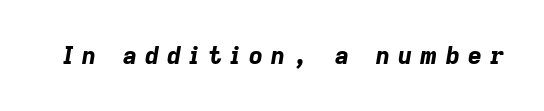
Spacing between characters has been opened up far beyond the box default. The glyphs are unaccompanied by any horizontal stroke below them. The face used here has the dense, thick strokes of a bold. Every character sits at an angle, as italics do.
